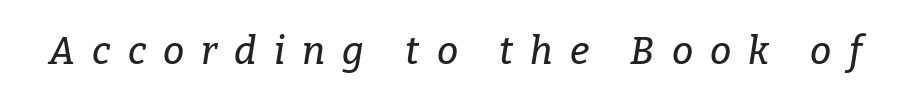
A typesetter would call this proportional, since set widths differ per character. Designer's note — italics engaged. Spacing between characters has been opened up far beyond the box default. The characters display serif detailing at their extremities. Beneath every word, the page is bare.
